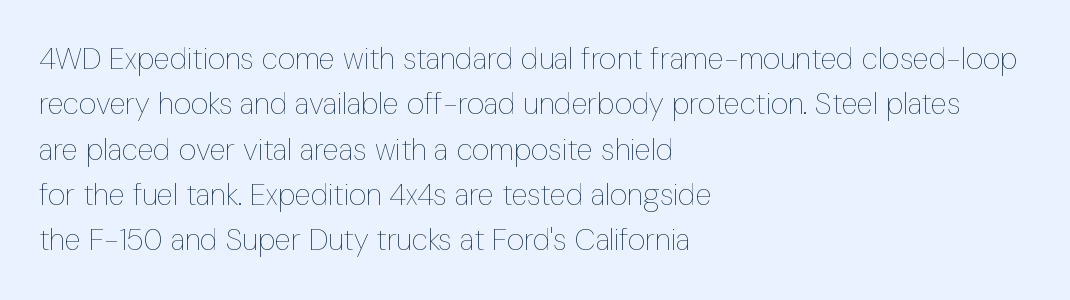
Q: Is the text bold? A: No.
Q: Is the text italic (slanted)? A: No, it is upright.
Q: Is the text underlined? A: No.
Q: How is the paragraph aligned? A: Left-aligned.
Q: Is the spacing between letters normal or unusually wide? A: Normal.
Q: Is the spacing between lines tight, normal or loose? A: Normal.
Q: Width (condensed, normal, or wide)? A: Condensed.
Q: Stroke contrast? A: Low.
Q: x-height? A: Medium.
Q: Monospaced? A: No.
